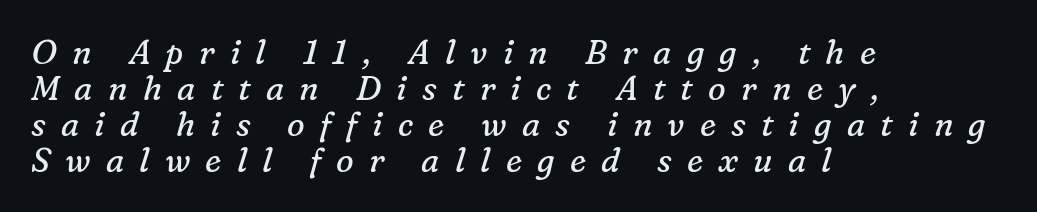
The weight would be labelled regular, book, light, or lighter still. Leading is clearly below the norm, producing a dense column. Slanted lettering throughout. The type is letterspaced generously, with wide tracking. Honestly, there is no underline to notice here at all.
